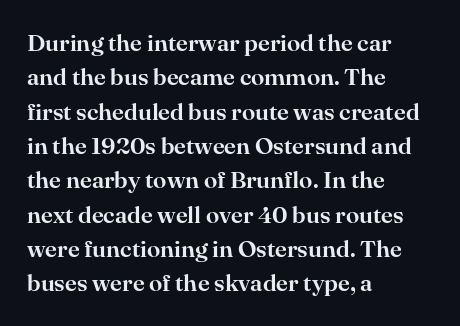
{"italic": "no", "underline": "no", "align": "left", "line_spacing": "normal", "line_spacing_ratio": 1.43, "letter_spacing": "normal", "letter_spacing_em": 0.0, "glyph_px": 24}
